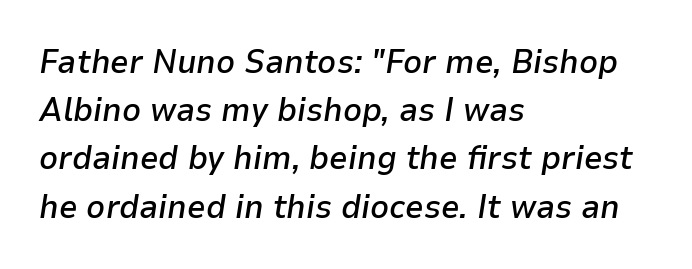
The image shows 33 px semibold type, italic (leaning right); set left-aligned, normal line spacing (1.46x), normal letter spacing, not underlined; low stroke contrast and a medium x-height.
